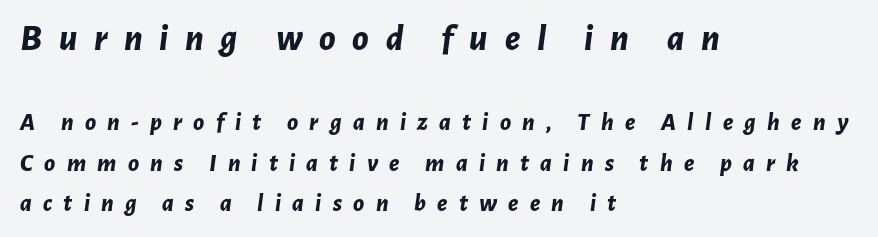
The image shows 37 px bold type, italic (leaning right); set left-aligned, normal line spacing (1.63x), unusually wide letter spacing (+0.45 em), not underlined; the first (top) block is 1.48x larger; low stroke contrast and a medium x-height.
